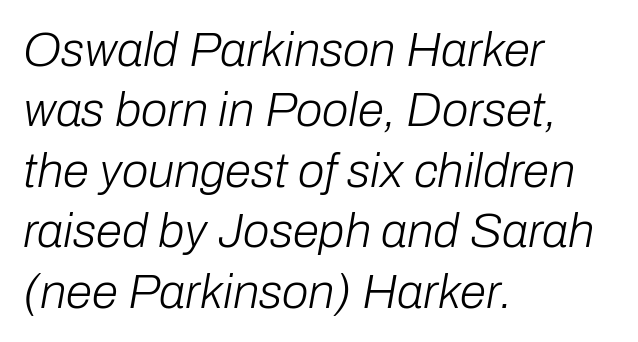
Q: Is the text bold? A: No.
Q: Is the text italic (slanted)? A: Yes, it leans right by about 10 degrees.
Q: Is the text underlined? A: No.
Q: How is the paragraph aligned? A: Left-aligned.
Q: Is the spacing between letters normal or unusually wide? A: Normal.
Q: Is the spacing between lines tight, normal or loose? A: Normal.
Q: Width (condensed, normal, or wide)? A: Normal.
Q: Stroke contrast? A: Low.
Q: x-height? A: Medium.
Q: Monospaced? A: No.
